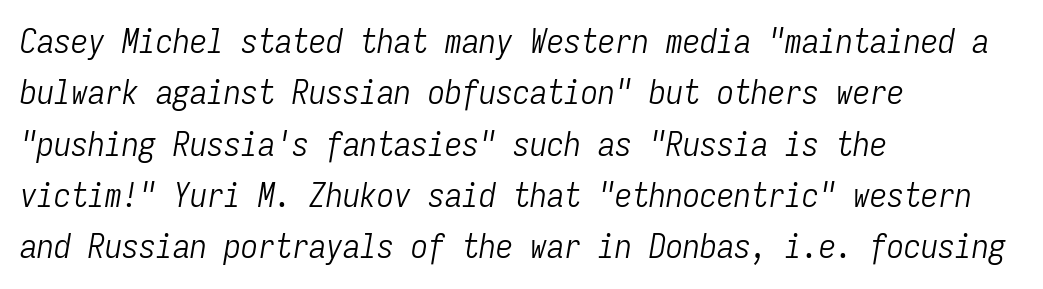
The lines in this sample share a left origin and differ only in where they stop. This is not heavy type; no bold has been used. What's the leading like? Ordinary, nothing unusual. This is oblique type, the kind used for emphasis or titles.
